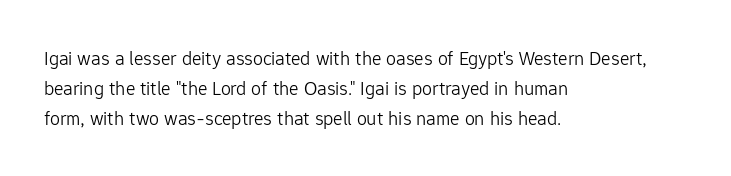
Q: Is the text bold? A: No.
Q: Is the text italic (slanted)? A: No, it is upright.
Q: Is the text underlined? A: No.
Q: How is the paragraph aligned? A: Left-aligned.
Q: Is the spacing between letters normal or unusually wide? A: Normal.
Q: Is the spacing between lines tight, normal or loose? A: Normal.
